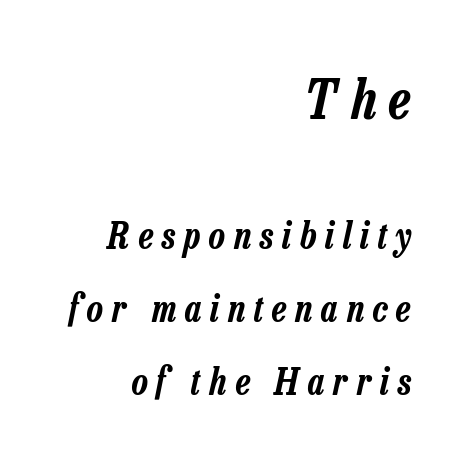
The image shows 55 px condensed type, italic (leaning right); set right-aligned, loose line spacing (1.97x), unusually wide letter spacing (+0.24 em), not underlined; the first (top) block is 1.49x larger; low stroke contrast and a medium x-height.
